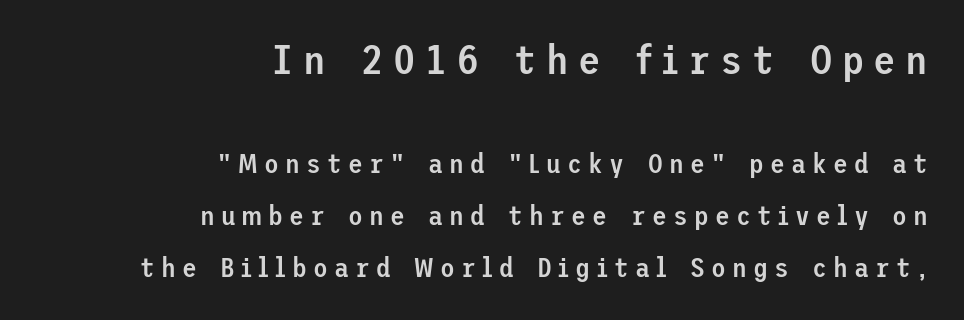
Q: Is the text bold? A: Semi-bold.
Q: Is the text italic (slanted)? A: No, it is upright.
Q: Is the typeface a serif or a sans-serif typeface? A: Sans-serif.
Q: Is the text underlined? A: No.
Q: How is the paragraph aligned? A: Right-aligned.
Q: Is the spacing between letters normal or unusually wide? A: Unusually wide.
Q: Is the spacing between lines tight, normal or loose? A: Loose.
Q: Which block of text is set in a larger size, the first (top) or the second (bottom)? A: The first (top) one.
Q: Width (condensed, normal, or wide)? A: Normal.
Q: Stroke contrast? A: Low.
Q: x-height? A: Medium.
